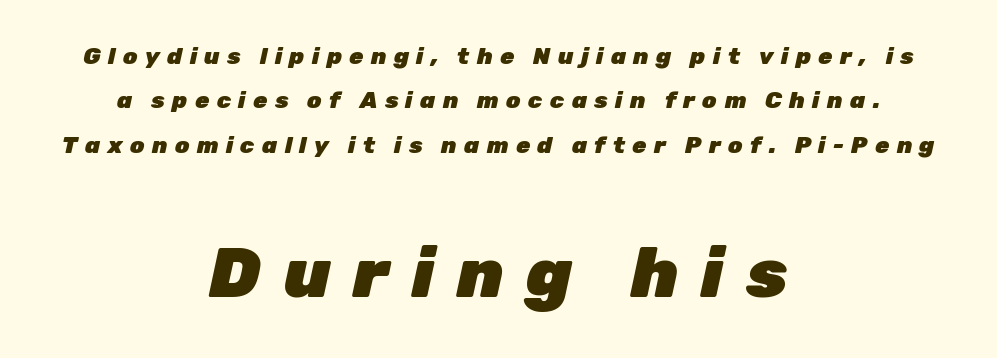
Q: Is the text bold? A: Yes.
Q: Is the text italic (slanted)? A: Yes, it leans right by about 12 degrees.
Q: Is the text underlined? A: No.
Q: How is the paragraph aligned? A: Centered.
Q: Is the spacing between letters normal or unusually wide? A: Unusually wide.
Q: Is the spacing between lines tight, normal or loose? A: Loose.
Q: Which block of text is set in a larger size, the first (top) or the second (bottom)? A: The second (bottom) one.
Q: Width (condensed, normal, or wide)? A: Normal.
Q: Stroke contrast? A: Low.
Q: x-height? A: Medium.
Q: Monospaced? A: No.
